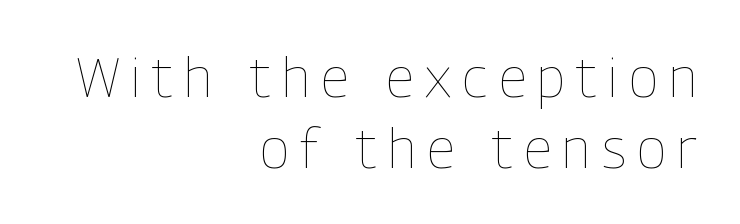
{"italic": "no", "bold": "no", "weight": "thin", "width": "condensed", "stroke_contrast": "low", "x_height": "medium", "monospaced": "no", "underline": "no", "align": "right", "line_spacing": "normal", "line_spacing_ratio": 1.29, "letter_spacing": "wide", "letter_spacing_em": 0.21, "glyph_px": 55}
